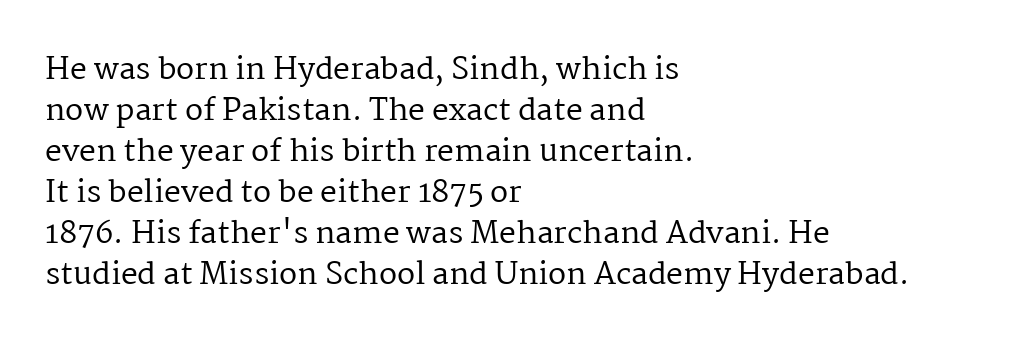
{"serif": "yes", "italic": "no", "bold": "no", "weight": "regular", "width": "normal", "stroke_contrast": "medium", "x_height": "medium", "monospaced": "no", "underline": "no", "align": "left", "line_spacing": "normal", "line_spacing_ratio": 1.37, "letter_spacing": "normal", "letter_spacing_em": 0.0, "glyph_px": 30}
